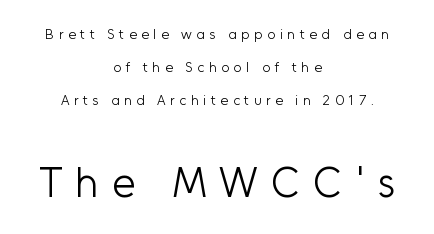
The image shows 42 px light sans-serif type, upright; set centered, loose line spacing (2.35x), unusually wide letter spacing (+0.32 em), not underlined; the second (bottom) block is 3.0x larger; low stroke contrast and a medium x-height.
